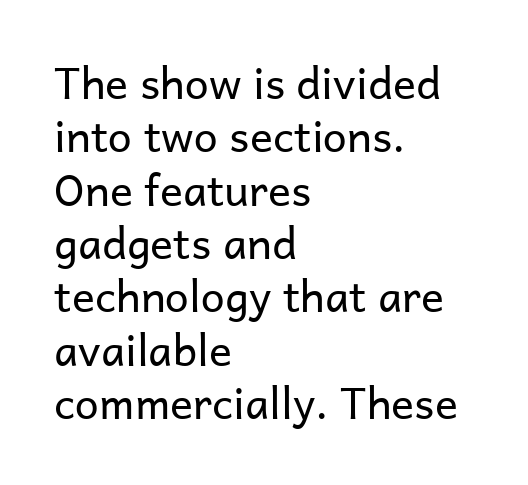
{"serif": "no", "italic": "no", "bold": "no", "weight": "regular", "width": "normal", "stroke_contrast": "low", "x_height": "medium", "monospaced": "no", "underline": "no", "align": "left", "line_spacing_ratio": 1.24, "letter_spacing": "normal", "letter_spacing_em": 0.0, "glyph_px": 43}
